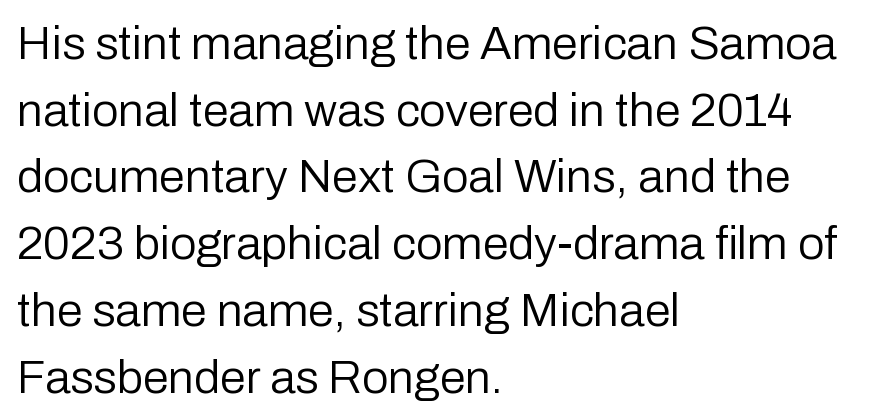
A quiet, ordinary-to-light weight characterises the typeface. Compared with a centered layout, this one pins lines to the left instead. Every stem runs plumb, perpendicular to the baseline. Only glyphs here, with clear space below each row. Are there feet on the stems? There aren't — it's a sans. Line spacing here is normal.
